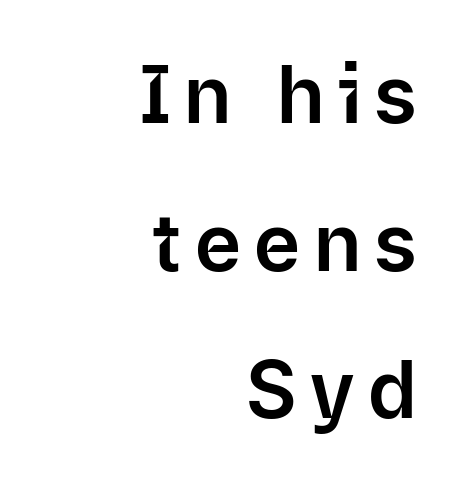
Q: Is the text italic (slanted)? A: No, it is upright.
Q: Is the typeface a serif or a sans-serif typeface? A: Sans-serif.
Q: Is the text underlined? A: No.
Q: How is the paragraph aligned? A: Right-aligned.
Q: Width (condensed, normal, or wide)? A: Normal.
Q: Stroke contrast? A: Low.
Q: x-height? A: Medium.
Q: Monospaced? A: No.
